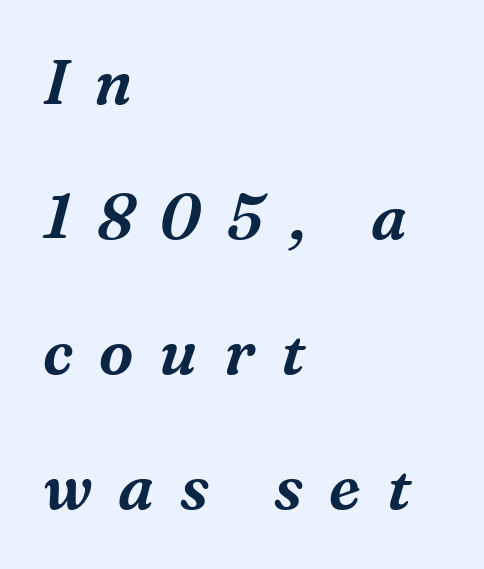
Q: Is the text italic (slanted)? A: Yes, it leans right by about 16 degrees.
Q: Is the typeface a serif or a sans-serif typeface? A: Serif.
Q: Is the text underlined? A: No.
Q: How is the paragraph aligned? A: Left-aligned.
Q: Is the spacing between letters normal or unusually wide? A: Unusually wide.
Q: Is the spacing between lines tight, normal or loose? A: Loose.
Q: Width (condensed, normal, or wide)? A: Normal.
Q: Stroke contrast? A: Medium.
Q: x-height? A: Medium.
Q: Monospaced? A: No.
